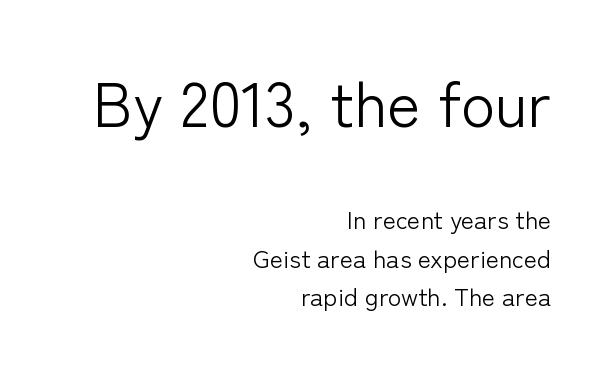
The image shows 63 px light sans-serif type, upright; set right-aligned, normal line spacing (1.54x), normal letter spacing, not underlined; the first (top) block is 2.52x larger; low stroke contrast and a medium x-height.
